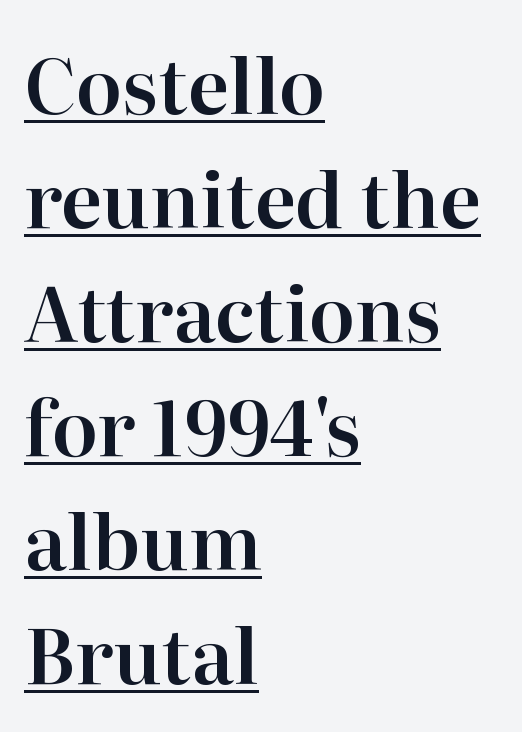
Q: Is the text italic (slanted)? A: No, it is upright.
Q: Is the typeface a serif or a sans-serif typeface? A: Serif.
Q: Is the text underlined? A: Yes.
Q: How is the paragraph aligned? A: Left-aligned.
Q: Is the spacing between letters normal or unusually wide? A: Normal.
Q: Is the spacing between lines tight, normal or loose? A: Normal.
Q: Width (condensed, normal, or wide)? A: Normal.
Q: Stroke contrast? A: High.
Q: x-height? A: Medium.
Q: Monospaced? A: No.
